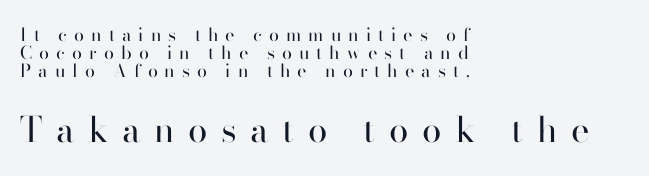
The image shows 35 px regular-weight sans-serif type, upright; set left-aligned, tight line spacing (1.0x), unusually wide letter spacing (+0.39 em), not underlined; the second (bottom) block is 1.94x larger; high stroke contrast and a small x-height.
